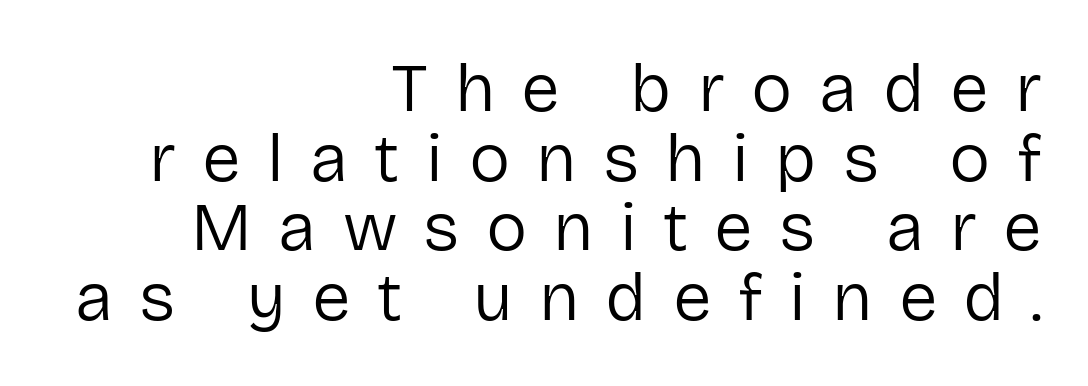
In terms of letterspacing, this is a distinctly airy, spread setting. Line endings align vertically; line beginnings do not. This is sans-serif lettering, the kind often seen on screens and signage. This sample trades vertical openness for compactness between lines. Proportional: the letters do not fall into vertical columns.
